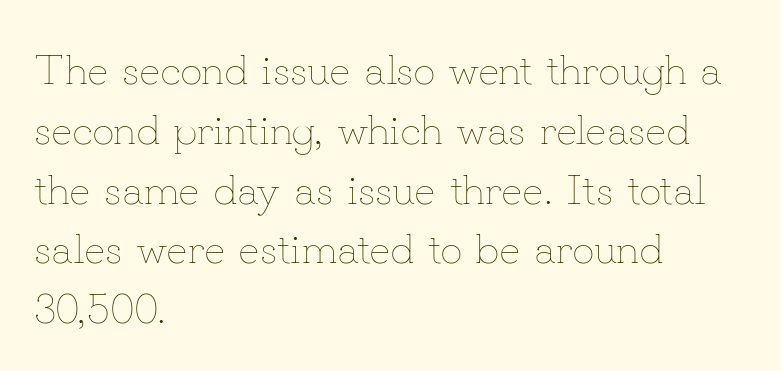
{"italic": "no", "bold": "no", "weight": "thin", "width": "normal", "stroke_contrast": "low", "x_height": "small", "monospaced": "no", "underline": "no", "align": "left", "line_spacing": "normal", "line_spacing_ratio": 1.39, "letter_spacing": "normal", "letter_spacing_em": 0.0, "glyph_px": 43}
